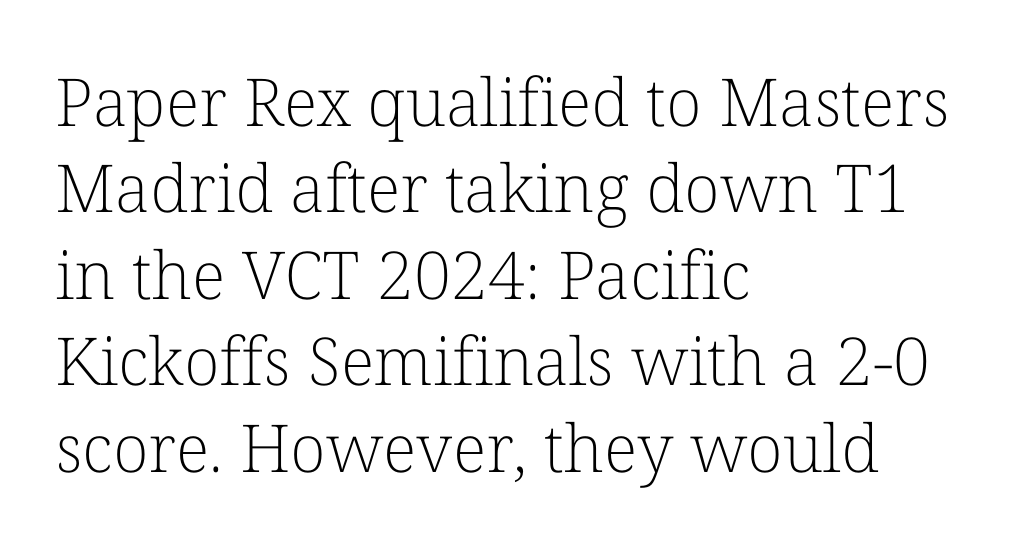
The image shows 66 px light serif type, upright; set left-aligned, normal line spacing (1.31x), normal letter spacing, not underlined; low stroke contrast and a medium x-height.
